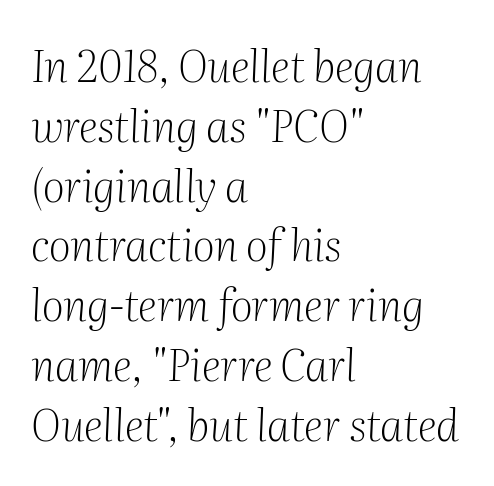
Would a proofreader flag this as italicized? Yes. The glyphs in this specimen are seriffed. Descender tails drop into unmarked territory. Students, observe: this is what conventionally led text looks like. Glyph-to-glyph distance matches everyday printed text. A typesetter would call this proportional, since set widths differ per character.
